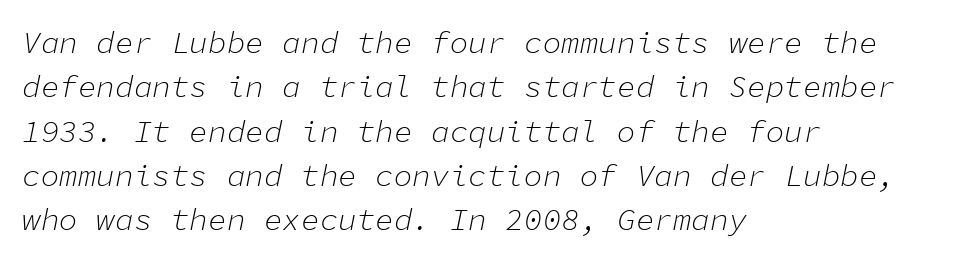
{"italic": "yes", "lean": "right", "slant_degrees": 11, "bold": "no", "weight": "light", "width": "normal", "stroke_contrast": "low", "x_height": "medium", "monospaced": "yes", "underline": "no", "align": "left", "line_spacing": "normal", "line_spacing_ratio": 1.43, "letter_spacing": "normal", "letter_spacing_em": 0.0, "glyph_px": 31}
